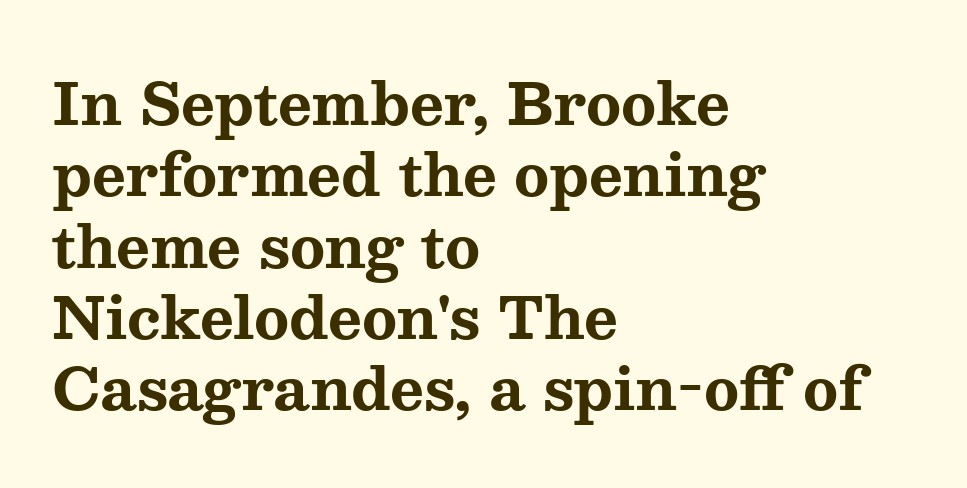
The ragged edge is on the right, which tells us the setting is flush left. The glyphs are unaccompanied by any horizontal stroke below them. Ascenders rise straight up at ninety degrees. Look at the tracking — it's just the regular setting, nothing added.
